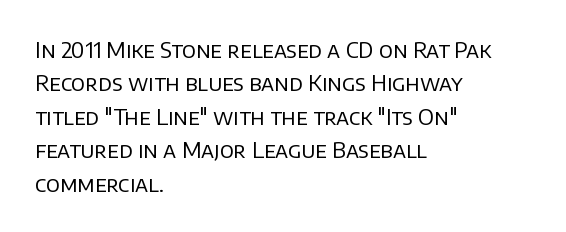
{"italic": "no", "bold": "no", "underline": "no", "align": "left", "line_spacing": "normal", "line_spacing_ratio": 1.52, "letter_spacing": "normal", "letter_spacing_em": 0.0, "glyph_px": 22}
